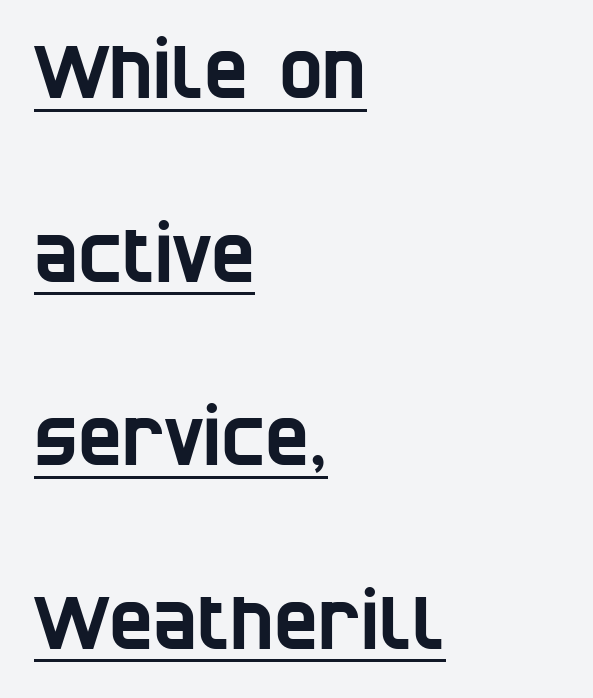
The image shows 74 px condensed sans-serif type; set left-aligned, loose line spacing (2.48x), normal letter spacing, underlined; low stroke contrast and a large x-height.
